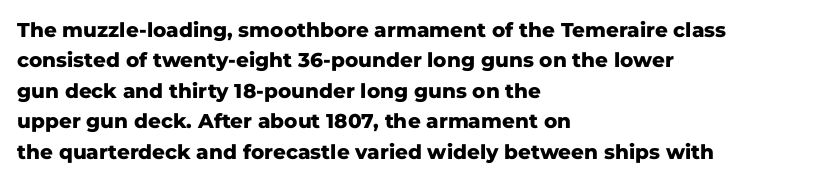
{"italic": "no", "bold": "yes", "underline": "no", "align": "left", "line_spacing": "normal", "line_spacing_ratio": 1.52, "letter_spacing": "normal", "letter_spacing_em": 0.0, "glyph_px": 20}
